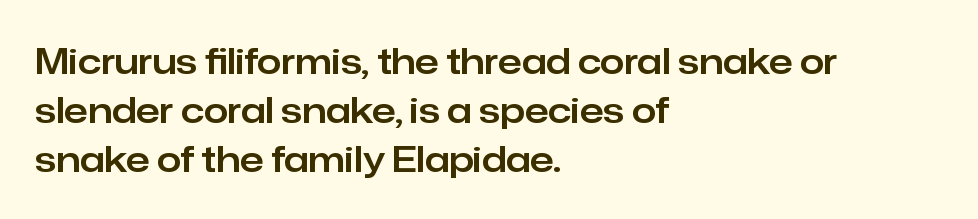
{"serif": "no", "italic": "no", "width": "normal", "stroke_contrast": "low", "x_height": "medium", "monospaced": "no", "underline": "no", "align": "left", "line_spacing": "normal", "line_spacing_ratio": 1.4, "letter_spacing": "normal", "letter_spacing_em": 0.0, "glyph_px": 35}
